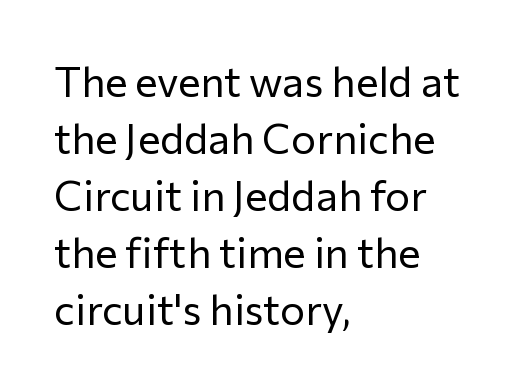
The image shows 42 px regular-weight sans-serif type, upright; set left-aligned, normal line spacing (1.36x), normal letter spacing, not underlined; low stroke contrast and a medium x-height.
